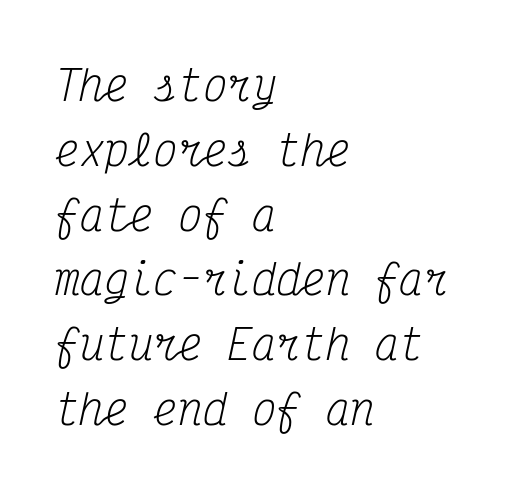
Q: Is the text bold? A: No.
Q: Is the text italic (slanted)? A: Yes, it leans right by about 12 degrees.
Q: Is the typeface a serif or a sans-serif typeface? A: Serif.
Q: Is the text underlined? A: No.
Q: How is the paragraph aligned? A: Left-aligned.
Q: Is the spacing between letters normal or unusually wide? A: Normal.
Q: Is the spacing between lines tight, normal or loose? A: Normal.
Q: Width (condensed, normal, or wide)? A: Condensed.
Q: Stroke contrast? A: Medium.
Q: x-height? A: Medium.
Q: Monospaced? A: Yes.
